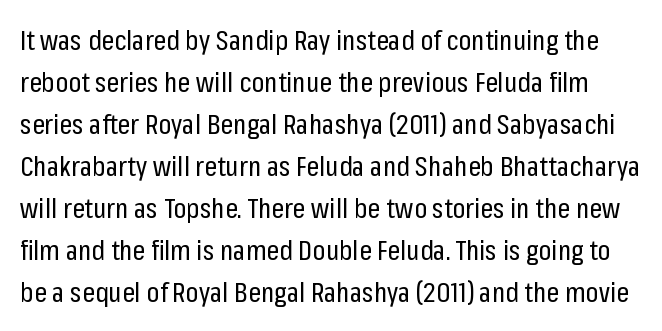
{"serif": "no", "italic": "no", "bold": "no", "weight": "regular", "width": "condensed", "stroke_contrast": "low", "x_height": "medium", "monospaced": "no", "underline": "no", "line_spacing": "normal", "line_spacing_ratio": 1.5, "letter_spacing": "normal", "letter_spacing_em": 0.0, "glyph_px": 28}
